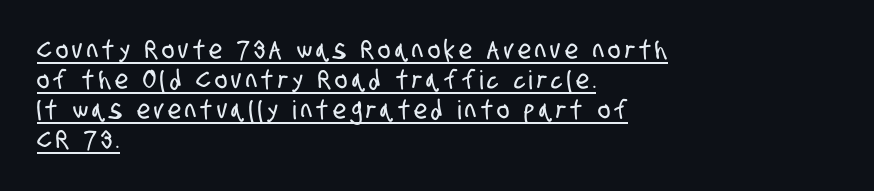
This rendering uses left alignment, leaving the right contour irregular. The block of text is dense from top to bottom, with scant space between rows. Beneath each row of characters lies a ruled line.
